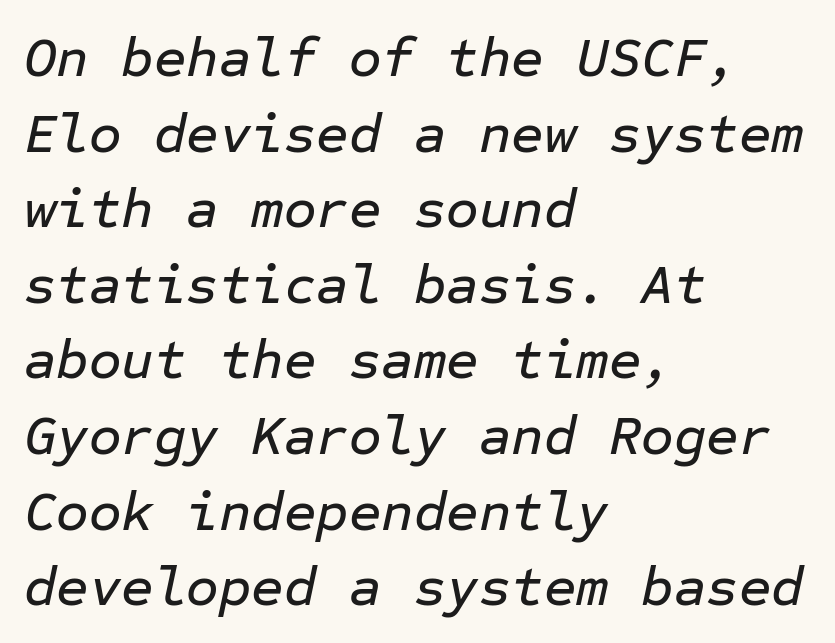
The vertical gap from one line to the next is medium. Think of a typewriter: that constant character pitch is what you see here. You could call the tracking neutral — neither tight nor loose. The rendering anchors every line to the left-hand side.
